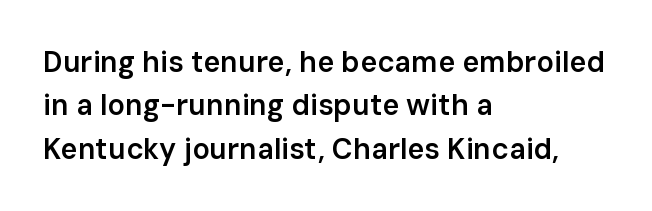
Q: Is the text bold? A: Semi-bold.
Q: Is the text italic (slanted)? A: No, it is upright.
Q: Is the typeface a serif or a sans-serif typeface? A: Sans-serif.
Q: Is the text underlined? A: No.
Q: How is the paragraph aligned? A: Left-aligned.
Q: Is the spacing between letters normal or unusually wide? A: Normal.
Q: Is the spacing between lines tight, normal or loose? A: Normal.
Q: Width (condensed, normal, or wide)? A: Normal.
Q: Stroke contrast? A: Low.
Q: x-height? A: Medium.
Q: Monospaced? A: No.
